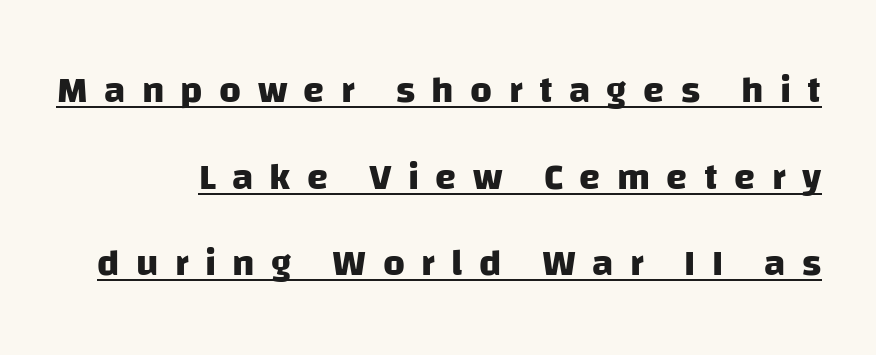
Spacing verdict: proportional, widths tailored to each character. The passage shown is underscored from start to finish. The face used here is rendered with a markedly widened letterfit. Heavy, bold letterforms.
